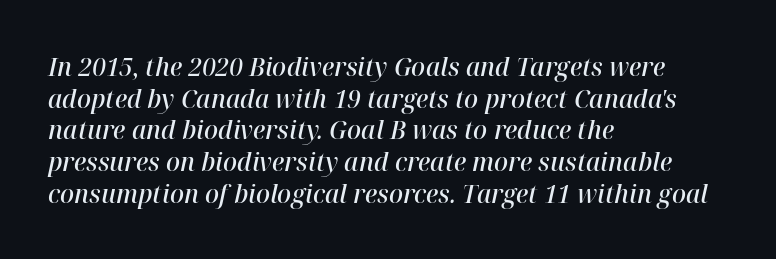
{"italic": "yes", "lean": "right", "slant_degrees": 12, "bold": "semi", "underline": "no", "align": "left", "line_spacing_ratio": 1.22, "letter_spacing": "normal", "letter_spacing_em": 0.0, "glyph_px": 26}
